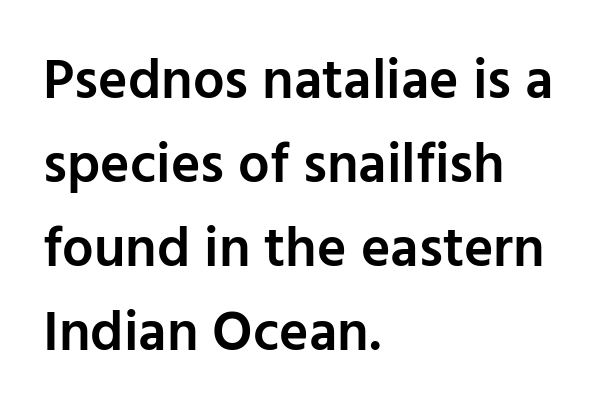
The image shows 56 px semibold sans-serif type, upright; set left-aligned, normal line spacing (1.5x), normal letter spacing, not underlined; low stroke contrast and a medium x-height.
